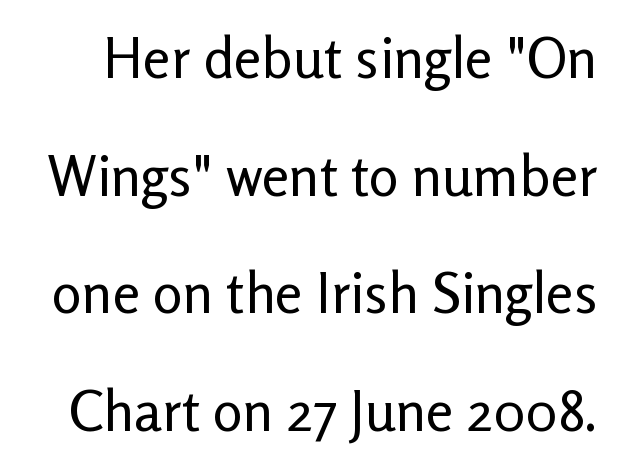
{"serif": "no", "italic": "no", "bold": "no", "weight": "regular", "width": "normal", "stroke_contrast": "low", "x_height": "medium", "monospaced": "no", "underline": "no", "line_spacing": "loose", "line_spacing_ratio": 2.1, "letter_spacing": "normal", "letter_spacing_em": 0.0, "glyph_px": 56}
